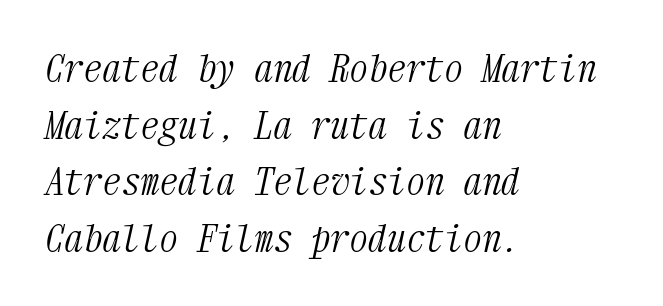
The image shows 38 px light, condensed serif type, italic (leaning right), monospaced; set left-aligned, normal line spacing (1.49x), normal letter spacing, not underlined; medium stroke contrast and a medium x-height.
